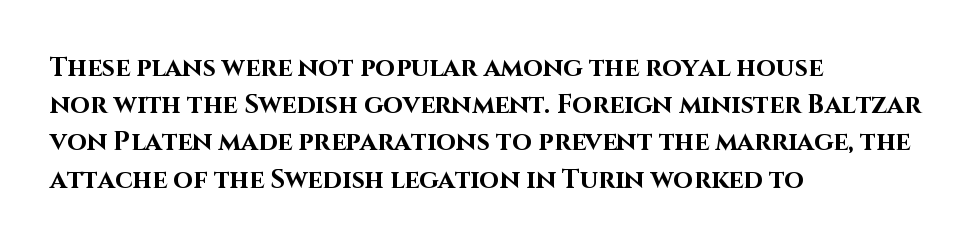
Q: Is the text bold? A: Yes.
Q: Is the text italic (slanted)? A: No, it is upright.
Q: Is the text underlined? A: No.
Q: How is the paragraph aligned? A: Left-aligned.
Q: Is the spacing between letters normal or unusually wide? A: Normal.
Q: Is the spacing between lines tight, normal or loose? A: Normal.
